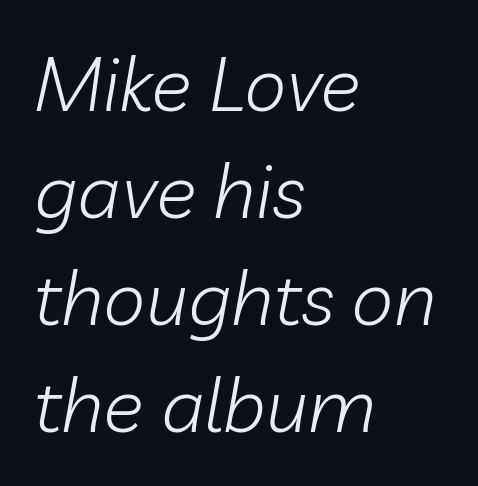
Does the lettering tilt? It does — this is italic. Each new line begins a customary step beneath the previous one. Caption: face not bold, strokes unweighted. Varying glyph widths throughout — classic text-font behaviour. Short and long lines alike share a common starting point at left. The line texture is even and compact thanks to regular tracking.
